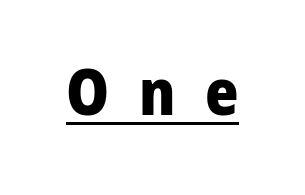
The image shows 64 px heavy sans-serif type, upright; set unusually wide letter spacing (+0.46 em), underlined; low stroke contrast and a medium x-height.
